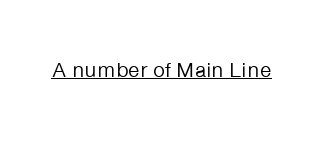
The image shows 21 px text type, upright; set normal letter spacing, underlined.
